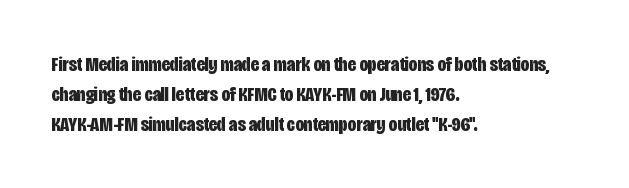
The image shows 21 px bold type, upright; set left-aligned, normal line spacing (1.42x), normal letter spacing, not underlined.
